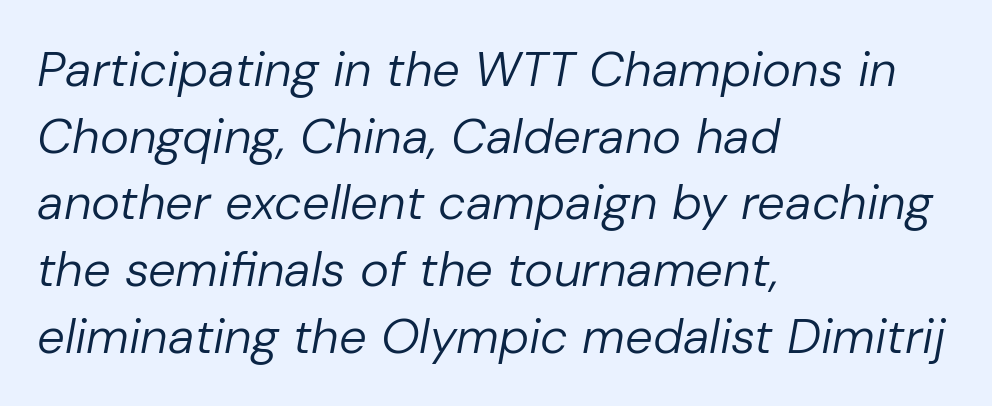
The image shows 49 px regular-weight type, italic (leaning right); set left-aligned, normal line spacing (1.36x), normal letter spacing, not underlined; low stroke contrast and a medium x-height.
